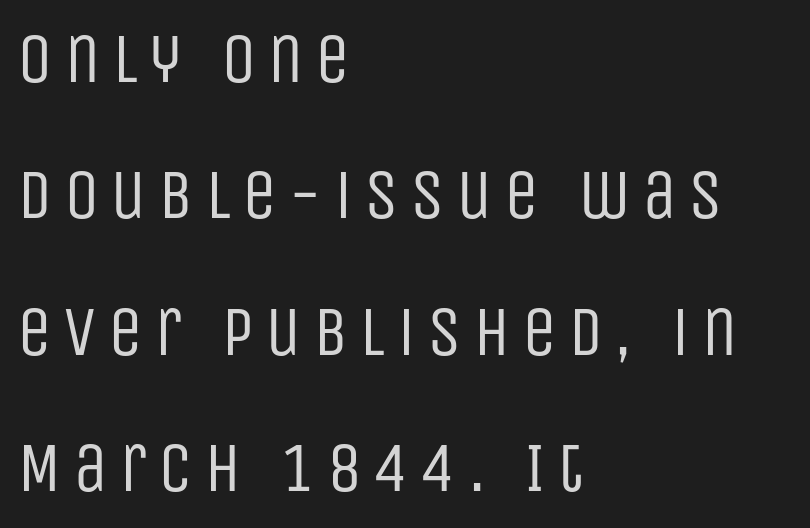
Q: Is the text bold? A: No.
Q: Is the text italic (slanted)? A: No, it is upright.
Q: Is the typeface a serif or a sans-serif typeface? A: Sans-serif.
Q: Is the text underlined? A: No.
Q: How is the paragraph aligned? A: Left-aligned.
Q: Is the spacing between lines tight, normal or loose? A: Loose.
Q: Width (condensed, normal, or wide)? A: Condensed.
Q: Stroke contrast? A: Low.
Q: x-height? A: Large.
Q: Monospaced? A: No.
